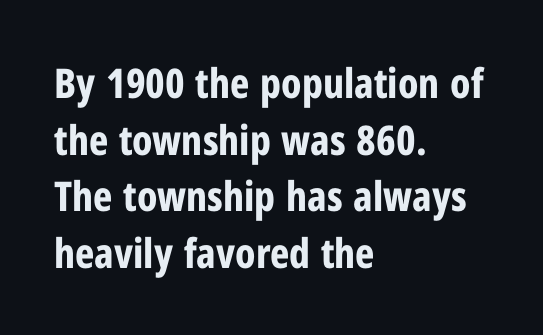
Q: Is the text bold? A: Yes.
Q: Is the text italic (slanted)? A: No, it is upright.
Q: Is the typeface a serif or a sans-serif typeface? A: Sans-serif.
Q: Is the text underlined? A: No.
Q: How is the paragraph aligned? A: Left-aligned.
Q: Is the spacing between letters normal or unusually wide? A: Normal.
Q: Is the spacing between lines tight, normal or loose? A: Normal.
Q: Width (condensed, normal, or wide)? A: Condensed.
Q: Stroke contrast? A: Low.
Q: x-height? A: Medium.
Q: Monospaced? A: No.
